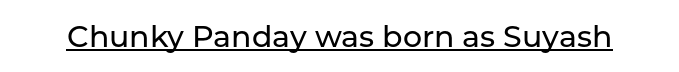
Characters remain perfectly vertical along every line. There is no visible air inserted between adjacent glyphs. Beneath each row of characters lies a ruled line. These lines are rendered in a variable-pitch font. What kind of face is this? One without serifs — a sans.
